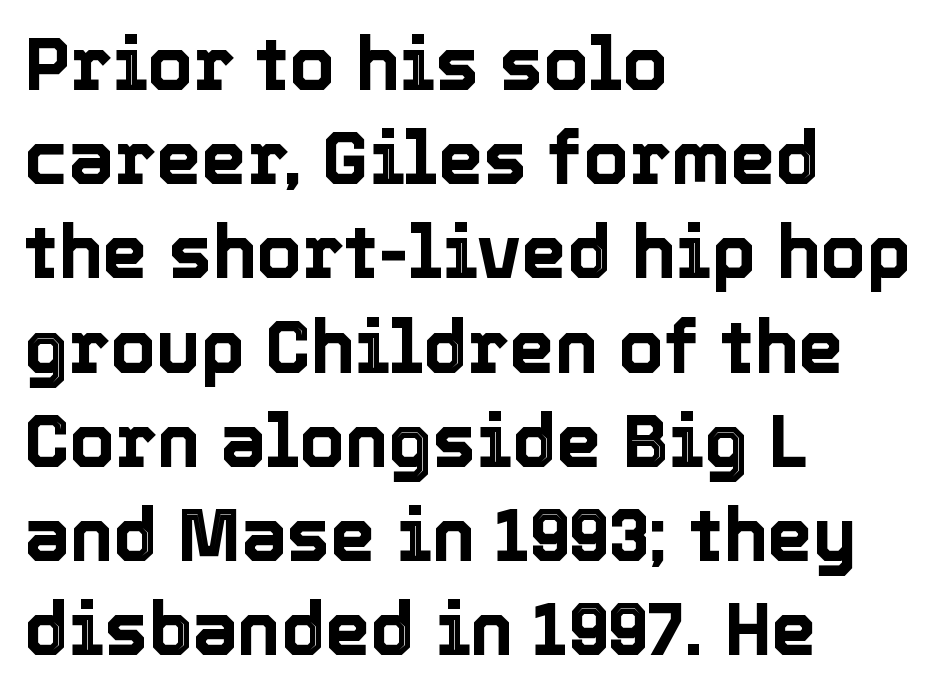
The image shows 73 px text type, upright; set left-aligned, normal line spacing (1.29x), normal letter spacing, not underlined; a medium x-height.
